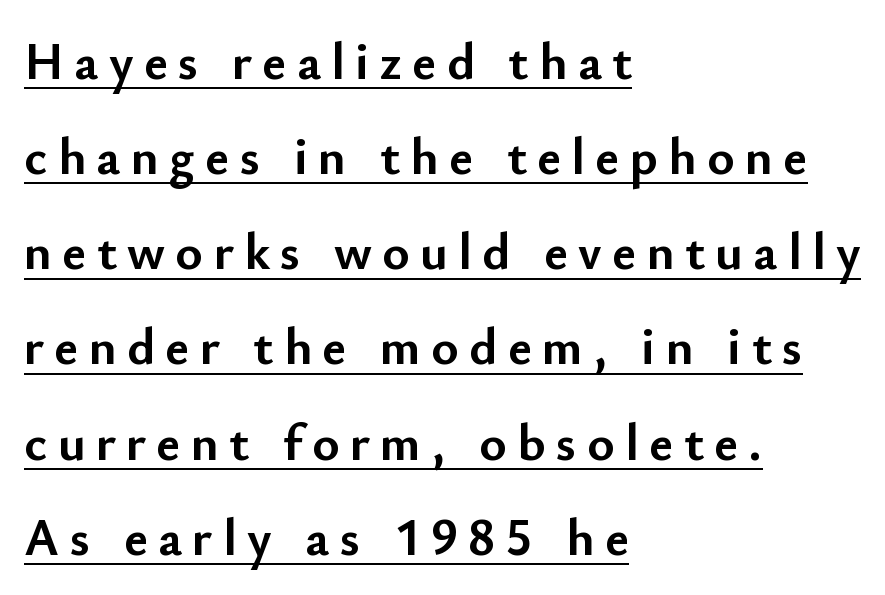
The image shows 52 px semibold sans-serif type, upright; set left-aligned, line spacing 1.83x, unusually wide letter spacing (+0.2 em), underlined; low stroke contrast and a small x-height.
